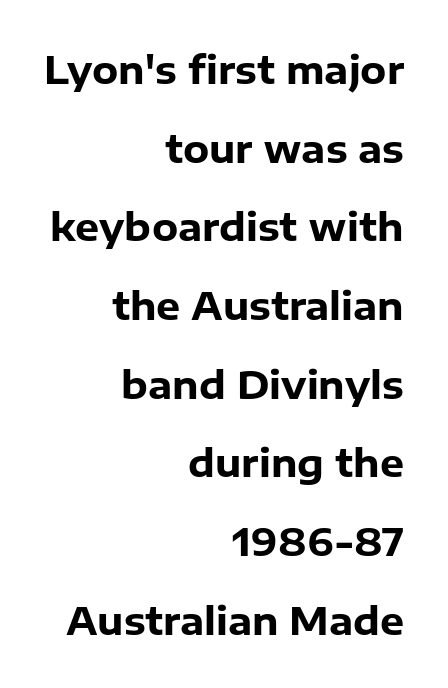
{"serif": "no", "italic": "no", "bold": "yes", "weight": "heavy", "width": "normal", "stroke_contrast": "low", "x_height": "medium", "monospaced": "no", "underline": "no", "align": "right", "line_spacing": "loose", "line_spacing_ratio": 2.07, "letter_spacing": "normal", "letter_spacing_em": 0.0, "glyph_px": 38}
